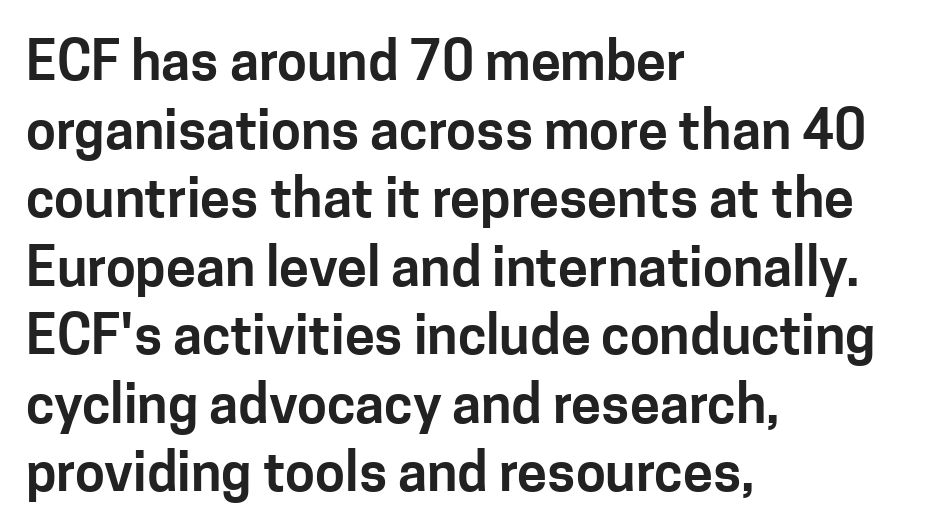
{"serif": "no", "italic": "no", "width": "normal", "stroke_contrast": "low", "x_height": "medium", "monospaced": "no", "underline": "no", "align": "left", "line_spacing": "normal", "line_spacing_ratio": 1.27, "letter_spacing": "normal", "letter_spacing_em": 0.0, "glyph_px": 54}
